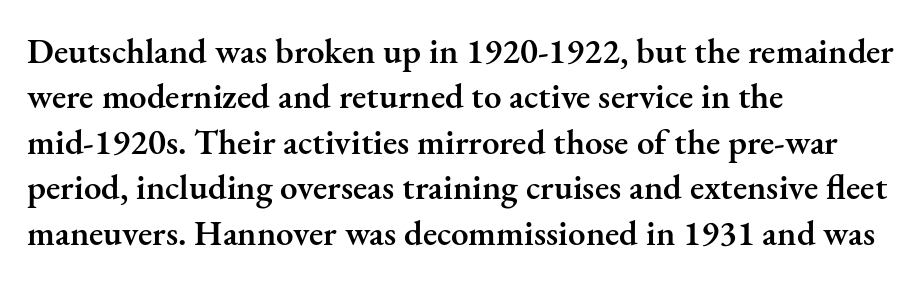
{"serif": "yes", "italic": "no", "bold": "semi", "weight": "semibold", "width": "normal", "stroke_contrast": "medium", "x_height": "small", "monospaced": "no", "underline": "no", "align": "left", "line_spacing": "normal", "line_spacing_ratio": 1.3, "letter_spacing": "normal", "letter_spacing_em": 0.0, "glyph_px": 35}
